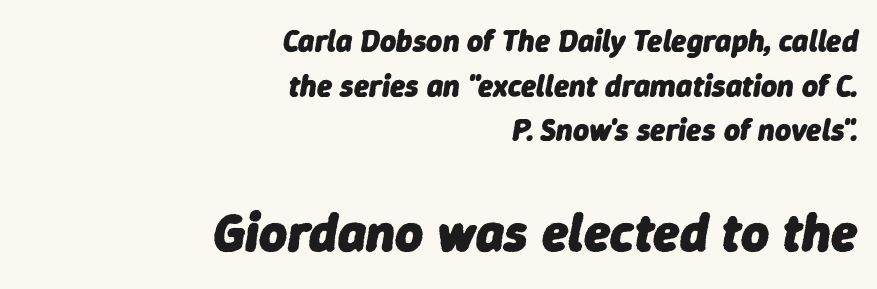
Q: Is the text bold? A: Yes.
Q: Is the text italic (slanted)? A: Yes, it leans right by about 9 degrees.
Q: Is the text underlined? A: No.
Q: How is the paragraph aligned? A: Right-aligned.
Q: Is the spacing between letters normal or unusually wide? A: Normal.
Q: Is the spacing between lines tight, normal or loose? A: Normal.
Q: Which block of text is set in a larger size, the first (top) or the second (bottom)? A: The second (bottom) one.
Q: Width (condensed, normal, or wide)? A: Normal.
Q: Stroke contrast? A: Low.
Q: x-height? A: Medium.
Q: Monospaced? A: No.
